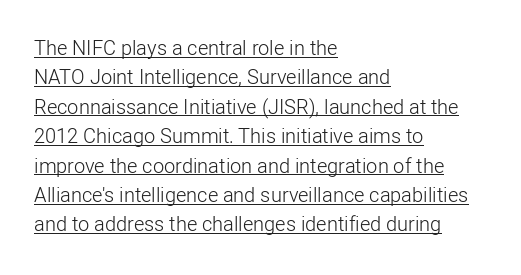
The image shows 20 px text type, upright; set left-aligned, normal line spacing (1.47x), normal letter spacing, underlined.
